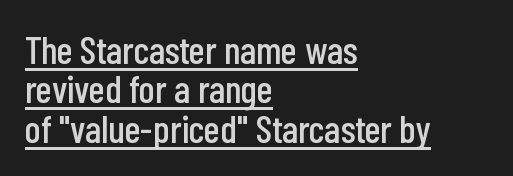
{"serif": "no", "italic": "no", "width": "condensed", "stroke_contrast": "low", "x_height": "medium", "monospaced": "no", "underline": "yes", "align": "left", "line_spacing": "tight", "line_spacing_ratio": 1.01, "letter_spacing": "normal", "letter_spacing_em": 0.0, "glyph_px": 39}
